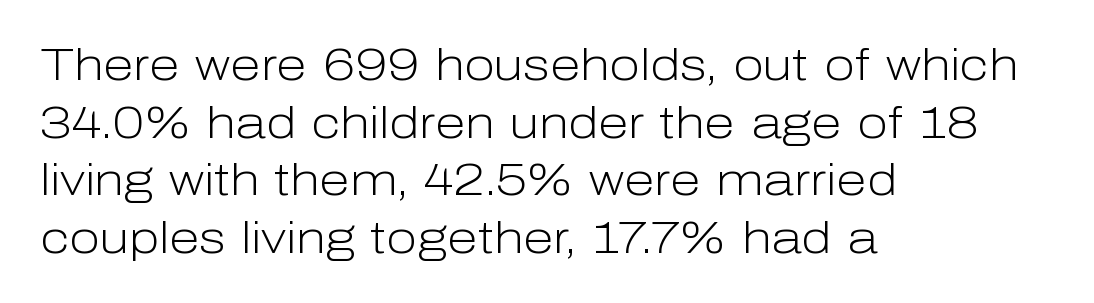
Q: Is the text bold? A: No.
Q: Is the text italic (slanted)? A: No, it is upright.
Q: Is the typeface a serif or a sans-serif typeface? A: Sans-serif.
Q: Is the text underlined? A: No.
Q: How is the paragraph aligned? A: Left-aligned.
Q: Is the spacing between letters normal or unusually wide? A: Normal.
Q: Is the spacing between lines tight, normal or loose? A: Normal.
Q: Width (condensed, normal, or wide)? A: Normal.
Q: Stroke contrast? A: Low.
Q: x-height? A: Medium.
Q: Monospaced? A: No.
